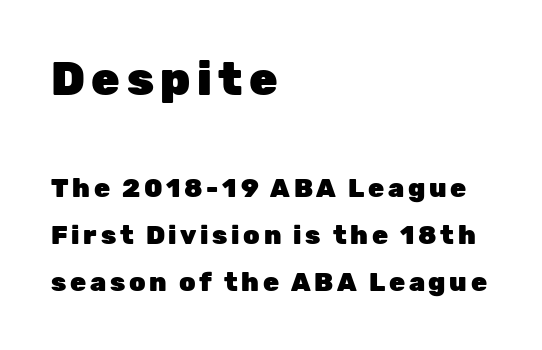
{"serif": "no", "italic": "no", "bold": "yes", "weight": "heavy", "width": "normal", "stroke_contrast": "low", "x_height": "medium", "monospaced": "no", "underline": "no", "align": "left", "line_spacing_ratio": 1.82, "larger_block": "first", "size_ratio": 1.77, "glyph_px": 46}
